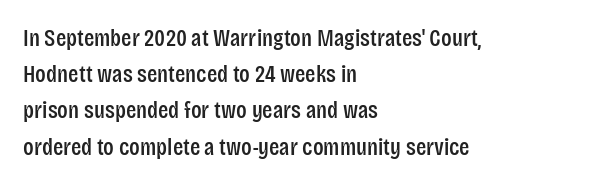
{"italic": "no", "underline": "no", "align": "left", "line_spacing": "normal", "line_spacing_ratio": 1.51, "letter_spacing": "normal", "letter_spacing_em": 0.0, "glyph_px": 24}
